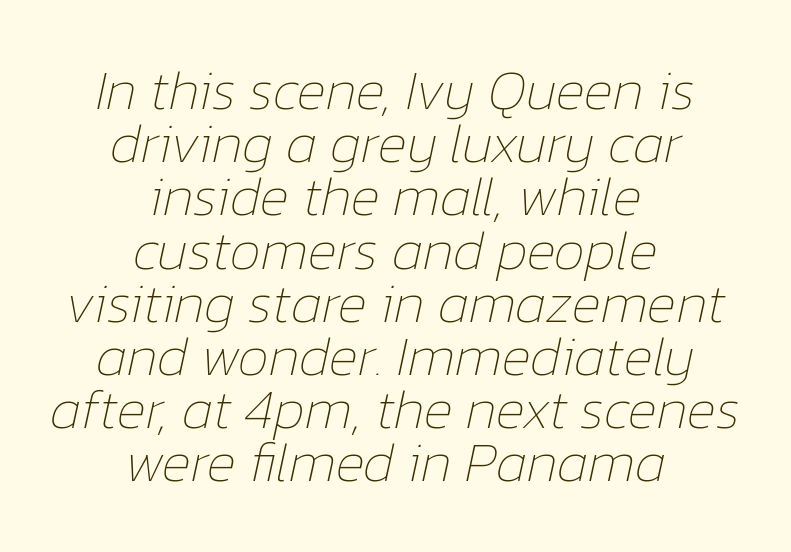
{"italic": "yes", "lean": "right", "slant_degrees": 12, "bold": "no", "weight": "thin", "width": "normal", "stroke_contrast": "low", "x_height": "medium", "monospaced": "no", "underline": "no", "align": "center", "line_spacing": "tight", "line_spacing_ratio": 0.95, "letter_spacing": "normal", "letter_spacing_em": 0.0, "glyph_px": 56}
